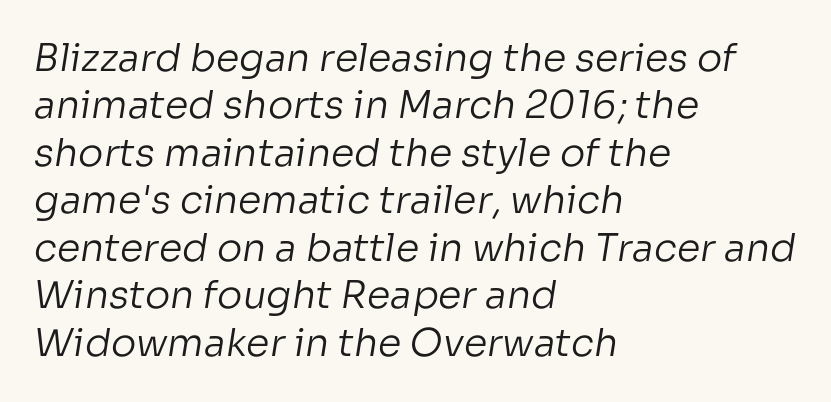
The leading is moderate, giving the passage an even texture. The rendering keeps characters at their native spacing. The strip under each line holds only bare page. Caption: face not bold, strokes unweighted. The face used here is proportionally spaced, like ordinary book or web type. Nothing sits at the stroke ends, so this counts as sans-serif.
